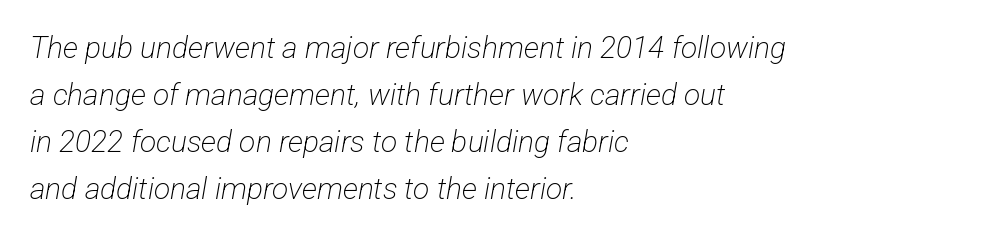
{"serif": "no", "bold": "no", "weight": "light", "width": "condensed", "stroke_contrast": "low", "x_height": "medium", "monospaced": "no", "underline": "no", "align": "left", "line_spacing": "normal", "line_spacing_ratio": 1.57, "letter_spacing": "normal", "letter_spacing_em": 0.0, "glyph_px": 30}
